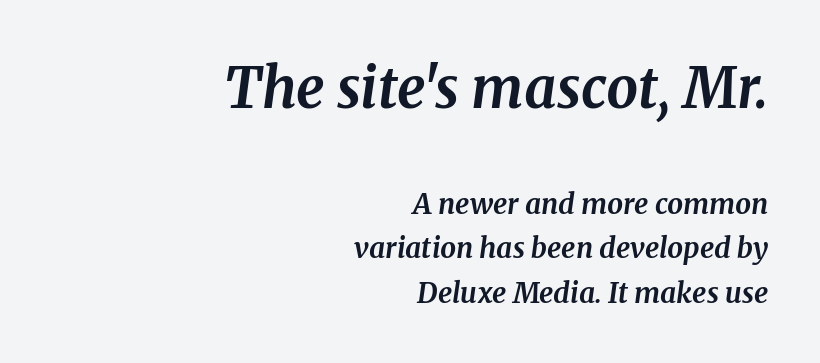
{"serif": "yes", "italic": "yes", "lean": "right", "slant_degrees": 8, "bold": "yes", "weight": "bold", "width": "normal", "stroke_contrast": "medium", "x_height": "medium", "monospaced": "no", "underline": "no", "align": "right", "line_spacing": "normal", "line_spacing_ratio": 1.59, "letter_spacing": "normal", "letter_spacing_em": 0.0, "larger_block": "first", "size_ratio": 2.0, "glyph_px": 56}
